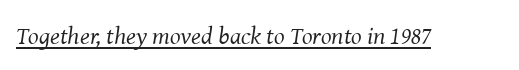
Each stroke keeps to a modest, everyday thickness or less. Rendered with sloped, italic letterforms. In designer terms, the underline attribute is active on this setting. Observe the ordinary spacing: letters are neighbours, not strangers.
